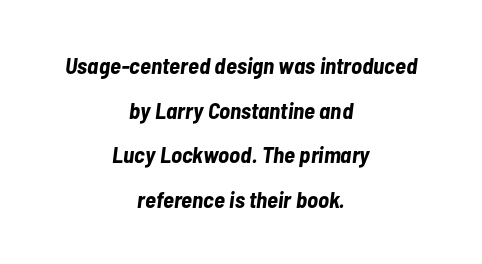
{"italic": "yes", "lean": "right", "slant_degrees": 7, "bold": "yes", "underline": "no", "align": "center", "line_spacing": "loose", "line_spacing_ratio": 1.94, "letter_spacing": "normal", "letter_spacing_em": 0.0, "glyph_px": 23}
